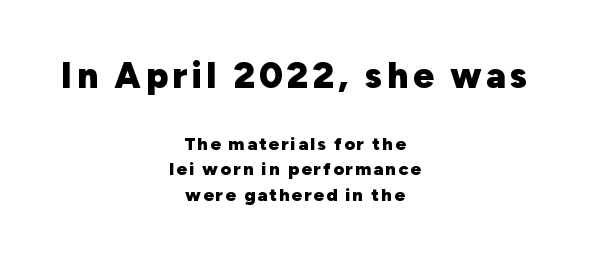
Q: Is the text bold? A: Yes.
Q: Is the text italic (slanted)? A: No, it is upright.
Q: Is the typeface a serif or a sans-serif typeface? A: Sans-serif.
Q: Is the text underlined? A: No.
Q: How is the paragraph aligned? A: Centered.
Q: Is the spacing between lines tight, normal or loose? A: Normal.
Q: Which block of text is set in a larger size, the first (top) or the second (bottom)? A: The first (top) one.
Q: Width (condensed, normal, or wide)? A: Normal.
Q: Stroke contrast? A: Low.
Q: x-height? A: Medium.
Q: Monospaced? A: No.
